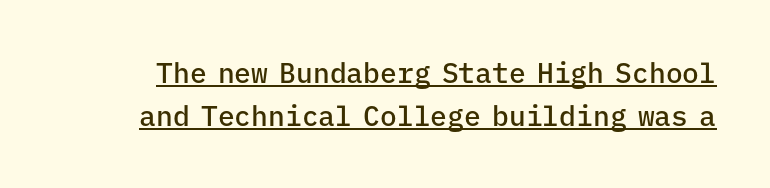
Somebody hit Ctrl+U on this one — the words are underlined. As a designer I'd log this as weight 600, semibold. This sample has the even, mechanical cadence of fixed-width lettering. This block has exactly the height ordinary leading produces.
